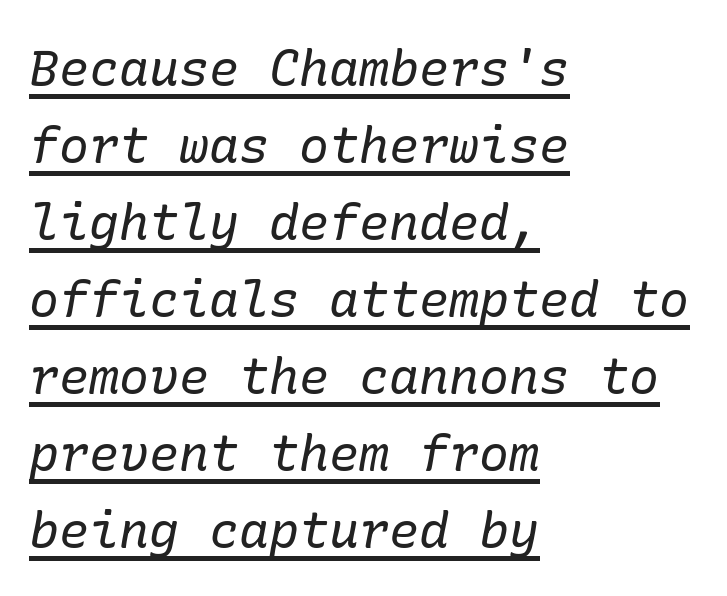
{"italic": "yes", "lean": "right", "slant_degrees": 10, "bold": "no", "weight": "regular", "width": "normal", "stroke_contrast": "low", "x_height": "medium", "underline": "yes", "align": "left", "line_spacing": "normal", "line_spacing_ratio": 1.54, "letter_spacing": "normal", "letter_spacing_em": 0.0, "glyph_px": 50}
